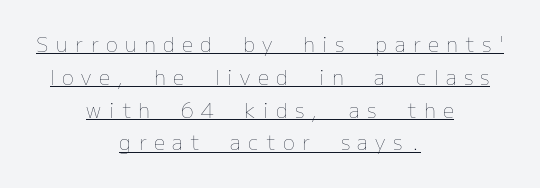
{"italic": "no", "bold": "no", "underline": "yes", "align": "center", "line_spacing": "normal", "line_spacing_ratio": 1.64, "letter_spacing": "wide", "letter_spacing_em": 0.37, "glyph_px": 20}
